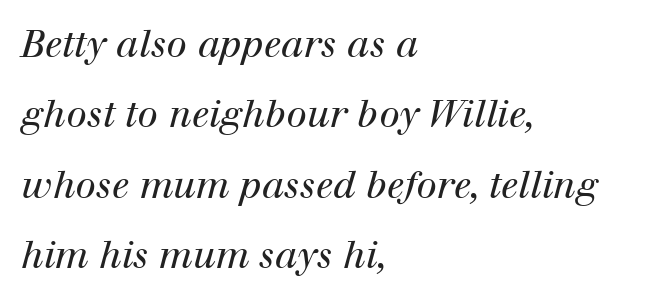
Letterform terminals end in serifs throughout the passage. Short and long lines alike share a common starting point at left. The string is rendered with underlining switched off. Here the designer chose a conventional face with non-uniform glyph widths. Successive baselines arrive slowly, with a big drop between each. Emphasis-style slanted type is in use.
